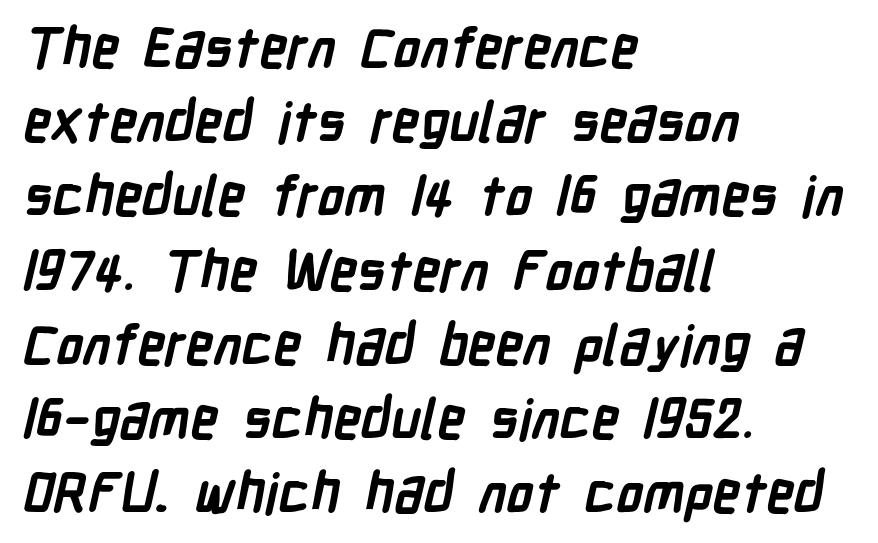
The image shows 55 px semibold, condensed sans-serif type; set left-aligned, normal line spacing (1.35x), normal letter spacing, not underlined; low stroke contrast and a medium x-height.
